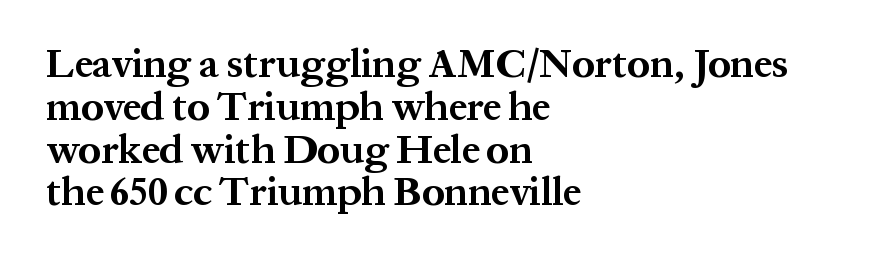
Q: Is the text bold? A: Yes.
Q: Is the text italic (slanted)? A: No, it is upright.
Q: Is the typeface a serif or a sans-serif typeface? A: Serif.
Q: Is the text underlined? A: No.
Q: How is the paragraph aligned? A: Left-aligned.
Q: Is the spacing between letters normal or unusually wide? A: Normal.
Q: Is the spacing between lines tight, normal or loose? A: Tight.
Q: Width (condensed, normal, or wide)? A: Normal.
Q: Stroke contrast? A: Medium.
Q: x-height? A: Medium.
Q: Monospaced? A: No.
